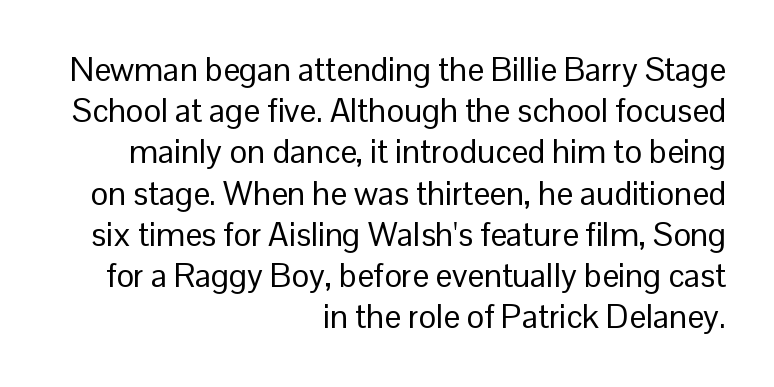
{"serif": "no", "italic": "no", "bold": "no", "weight": "regular", "width": "normal", "stroke_contrast": "low", "x_height": "medium", "monospaced": "no", "underline": "no", "align": "right", "line_spacing": "normal", "line_spacing_ratio": 1.25, "letter_spacing": "normal", "letter_spacing_em": 0.0, "glyph_px": 33}
